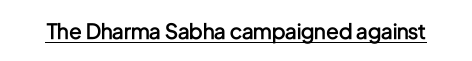
Q: Is the text bold? A: Semi-bold.
Q: Is the text italic (slanted)? A: No, it is upright.
Q: Is the text underlined? A: Yes.
Q: Is the spacing between letters normal or unusually wide? A: Normal.
